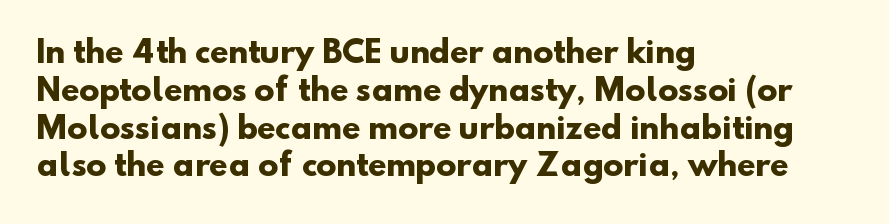
I'd call this a sans setting — the letters go barefoot. The gap between lines stays unmarked. These lines sit exactly where default settings would place them. Nothing unusual about the tracking: characters are spaced as the font intends. Notice how the passage keeps a crisp vertical edge on the left only.
